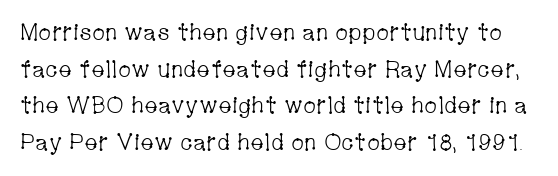
Q: Is the text bold? A: No.
Q: Is the text italic (slanted)? A: No, it is upright.
Q: Is the text underlined? A: No.
Q: Is the spacing between letters normal or unusually wide? A: Normal.
Q: Is the spacing between lines tight, normal or loose? A: Normal.
